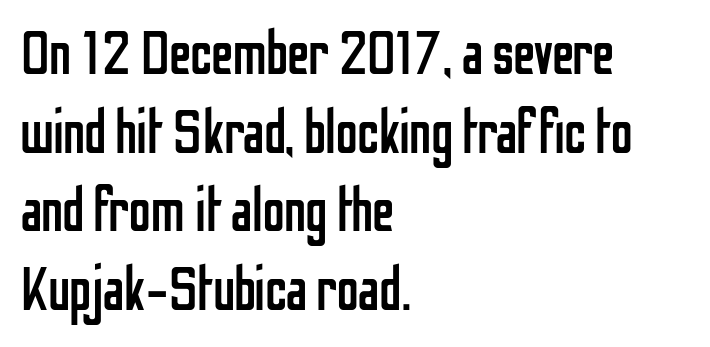
The image shows 62 px regular-weight, condensed sans-serif type, upright; set left-aligned, normal line spacing (1.27x), normal letter spacing, not underlined; low stroke contrast and a medium x-height.
